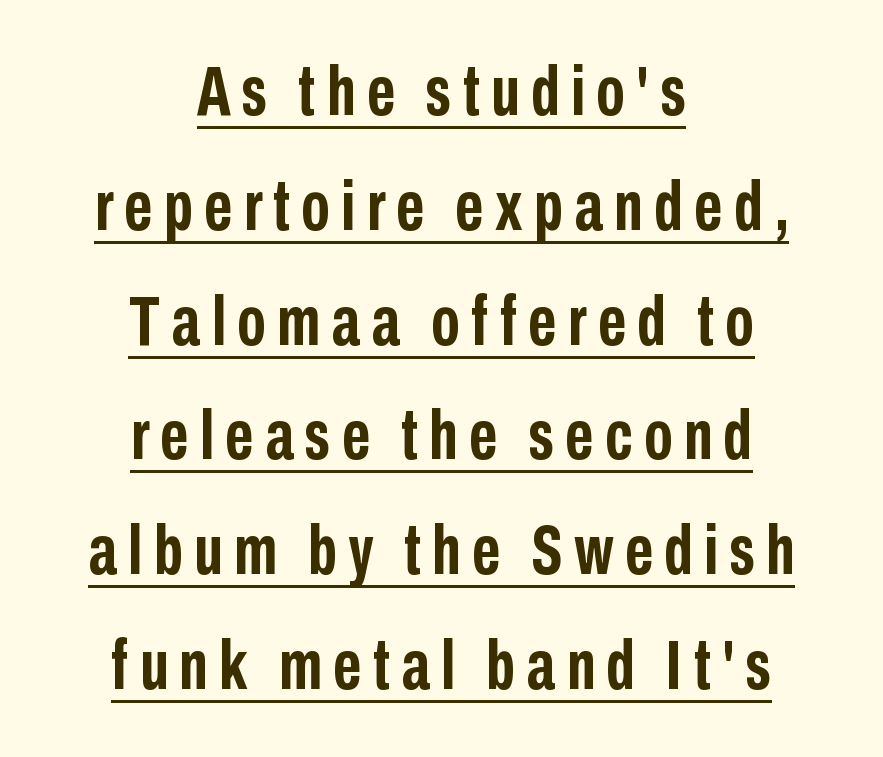
The image shows 70 px semibold, condensed sans-serif type, upright; set centered, normal line spacing (1.64x), underlined; low stroke contrast and a medium x-height.
